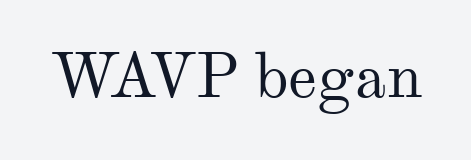
{"serif": "yes", "italic": "no", "bold": "no", "weight": "regular", "width": "normal", "stroke_contrast": "medium", "x_height": "small", "monospaced": "no", "underline": "no", "letter_spacing": "normal", "letter_spacing_em": 0.0, "glyph_px": 63}
